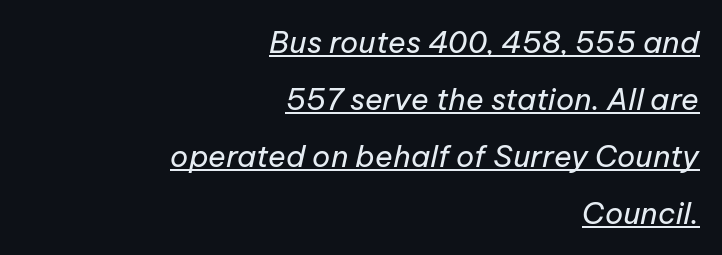
The image shows 30 px regular-weight type, italic (leaning right); set right-aligned, loose line spacing (1.9x), normal letter spacing, underlined; low stroke contrast and a medium x-height.
